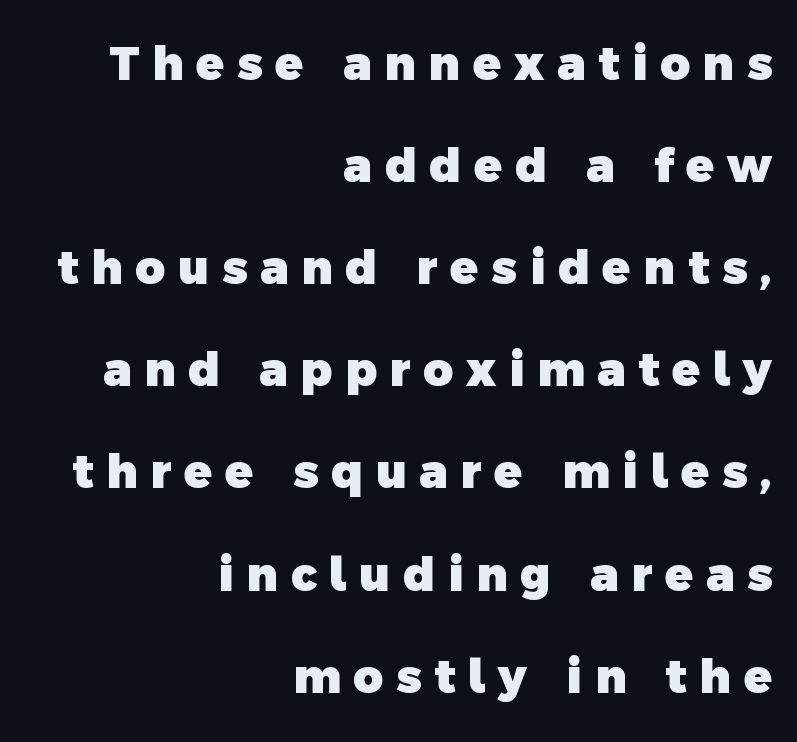
The image shows 46 px heavy sans-serif type; set right-aligned, loose line spacing (2.22x), unusually wide letter spacing (+0.28 em), not underlined; a medium x-height.
